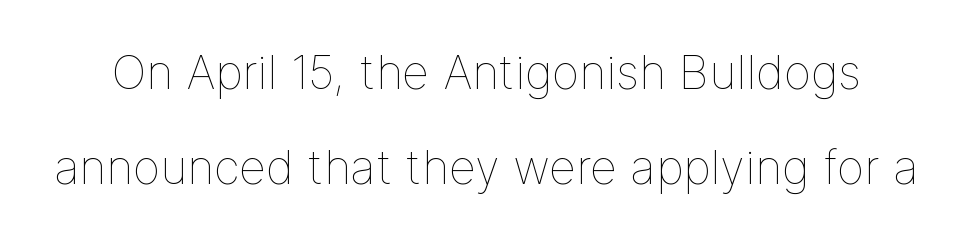
Quick note: not italic, upright. The passage shown has conventional tracking throughout. Note the varied advance widths — an 'i' is clearly narrower than an 'm'. Is the stroke heavy? The answer is a plain regular-or-lighter. The glyphs are unaccompanied by any horizontal stroke below them. How would I describe the line gaps? Wide and relaxed.
